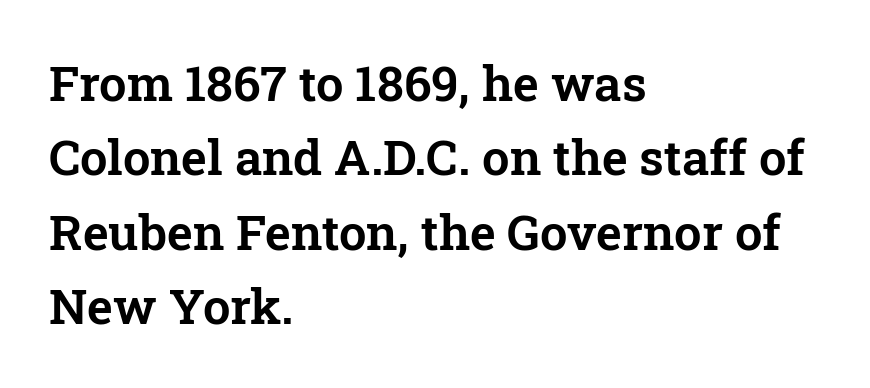
The image shows 49 px serif type, upright; set left-aligned, normal line spacing (1.52x), normal letter spacing, not underlined; low stroke contrast and a medium x-height.
